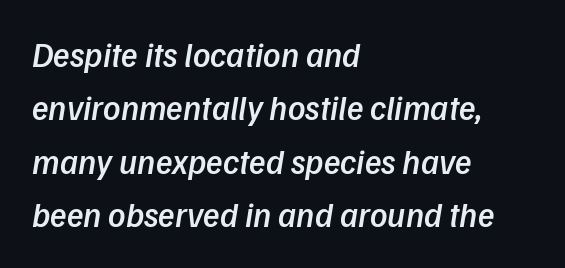
The image shows 34 px semibold sans-serif type; set left-aligned, normal line spacing (1.57x), normal letter spacing, not underlined; low stroke contrast and a medium x-height.
